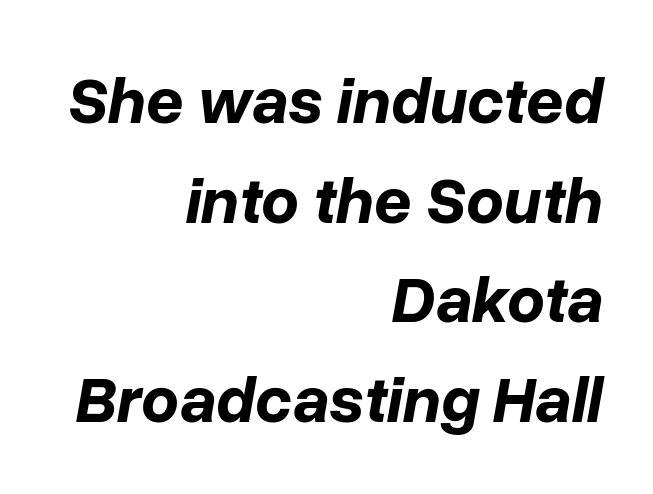
The image shows 66 px bold type, italic (leaning right); set right-aligned, normal line spacing (1.51x), normal letter spacing, not underlined; low stroke contrast and a medium x-height.
